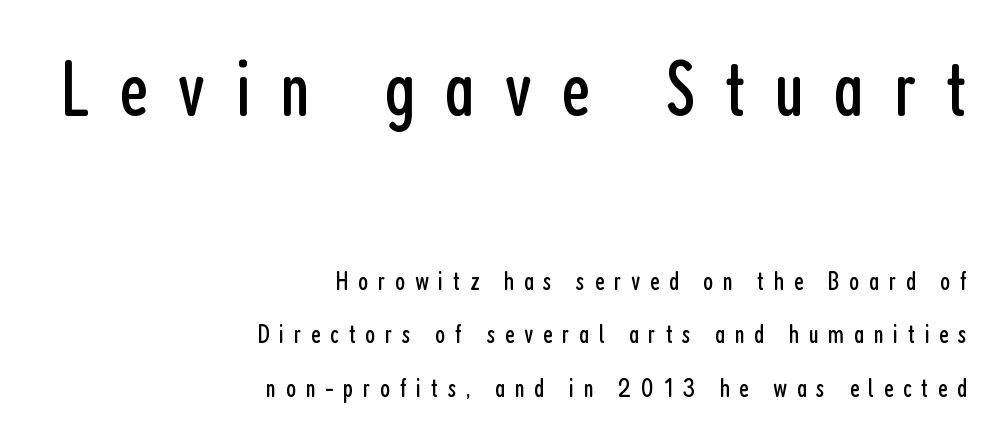
Q: Is the text bold? A: No.
Q: Is the text italic (slanted)? A: No, it is upright.
Q: Is the typeface a serif or a sans-serif typeface? A: Sans-serif.
Q: Is the text underlined? A: No.
Q: How is the paragraph aligned? A: Right-aligned.
Q: Is the spacing between letters normal or unusually wide? A: Unusually wide.
Q: Is the spacing between lines tight, normal or loose? A: Loose.
Q: Which block of text is set in a larger size, the first (top) or the second (bottom)? A: The first (top) one.
Q: Width (condensed, normal, or wide)? A: Condensed.
Q: Stroke contrast? A: Low.
Q: x-height? A: Medium.
Q: Monospaced? A: No.
